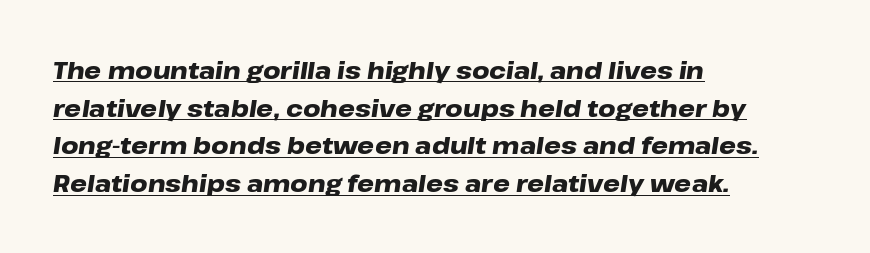
Strokes here are thick enough to call this a true bold. Short note: letters normally spaced. This sample uses an oblique cut, with every glyph tilted off the vertical. Underline: present. Vertical spacing — default. Is the block centered? No — it sits flush against the left margin.
